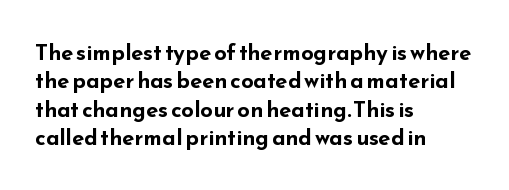
Q: Is the text bold? A: Yes.
Q: Is the text italic (slanted)? A: No, it is upright.
Q: Is the text underlined? A: No.
Q: How is the paragraph aligned? A: Left-aligned.
Q: Is the spacing between letters normal or unusually wide? A: Normal.
Q: Is the spacing between lines tight, normal or loose? A: Normal.
